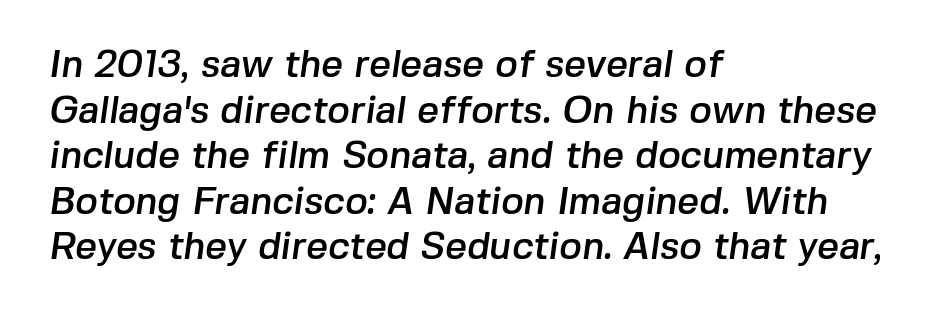
Caption: standard tracking, unaltered. Character widths vary here, with narrow letters taking less room than wide ones. No feet cap the strokes, marking this as sans-serif type. Visually the block forms a straight wall on the left and a jagged coastline on the right.
